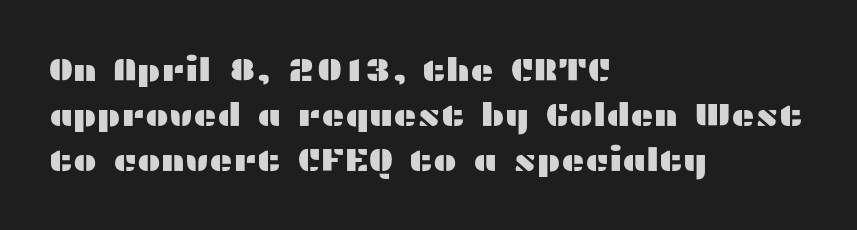
{"serif": "no", "italic": "no", "width": "wide", "stroke_contrast": "medium", "x_height": "medium", "monospaced": "no", "underline": "no", "align": "left", "line_spacing": "normal", "line_spacing_ratio": 1.41, "letter_spacing": "normal", "letter_spacing_em": 0.0, "glyph_px": 32}
